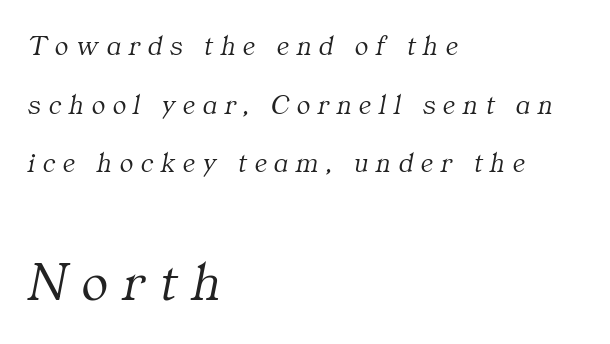
{"serif": "yes", "italic": "yes", "lean": "right", "slant_degrees": 11, "bold": "no", "weight": "light", "width": "normal", "stroke_contrast": "medium", "x_height": "medium", "monospaced": "no", "underline": "no", "align": "left", "line_spacing": "loose", "line_spacing_ratio": 2.09, "letter_spacing": "wide", "letter_spacing_em": 0.28, "larger_block": "second", "size_ratio": 1.96, "glyph_px": 55}
